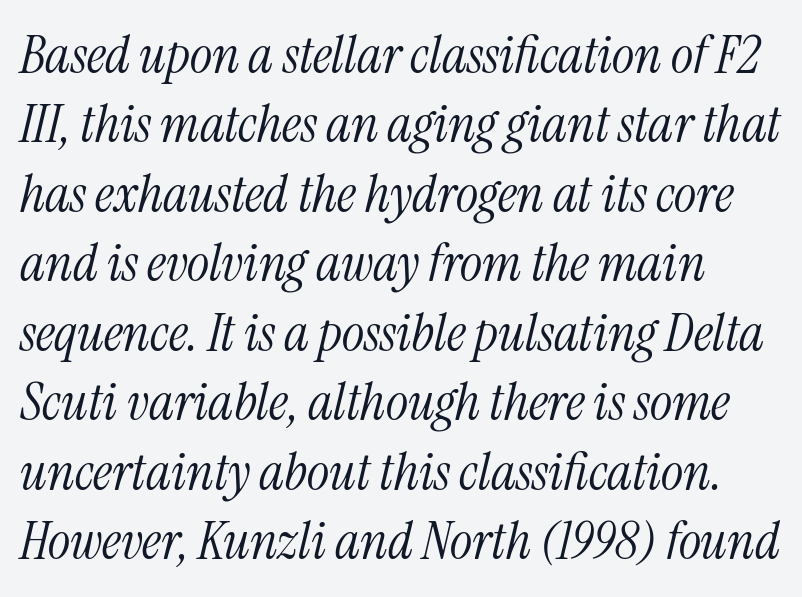
The image shows 53 px light, condensed serif type, italic (leaning right); set left-aligned, normal line spacing (1.31x), normal letter spacing, not underlined; medium stroke contrast and a medium x-height.
